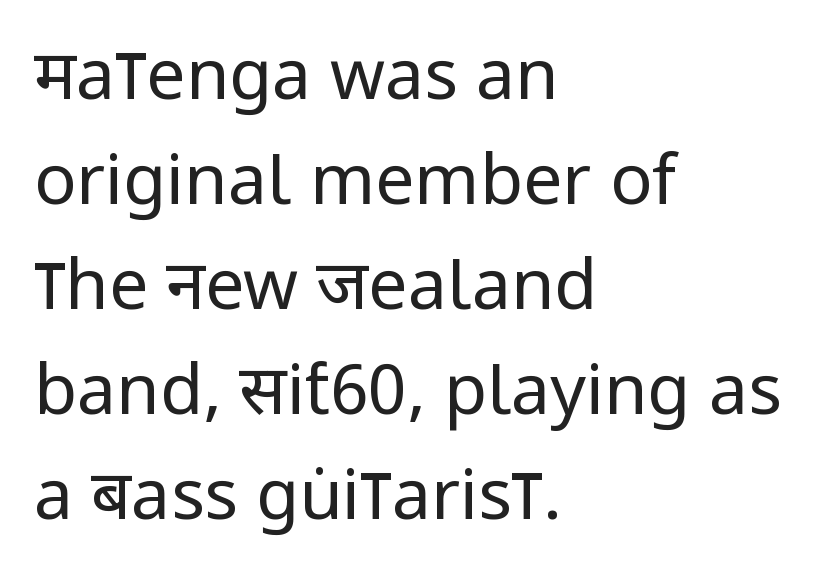
{"serif": "no", "italic": "no", "bold": "no", "weight": "regular", "width": "condensed", "stroke_contrast": "low", "x_height": "large", "monospaced": "no", "underline": "no", "align": "left", "line_spacing": "normal", "line_spacing_ratio": 1.5, "letter_spacing": "normal", "letter_spacing_em": 0.0, "glyph_px": 70}
